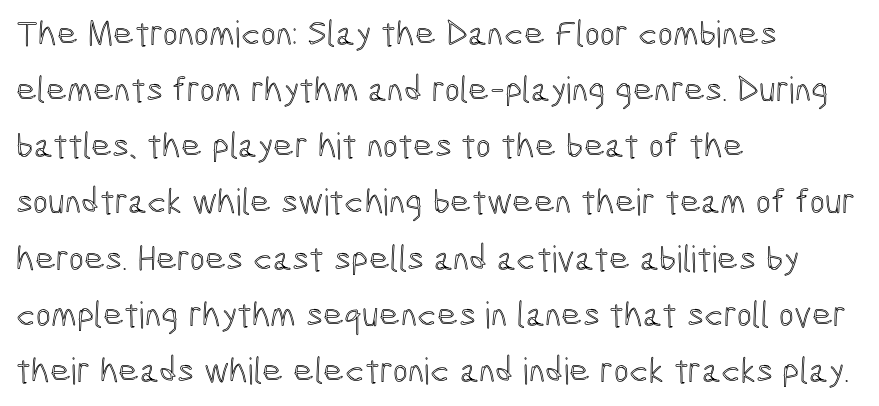
{"italic": "no", "width": "condensed", "x_height": "medium", "monospaced": "no", "underline": "no", "align": "left", "line_spacing": "normal", "line_spacing_ratio": 1.56, "letter_spacing": "normal", "letter_spacing_em": 0.0, "glyph_px": 36}
